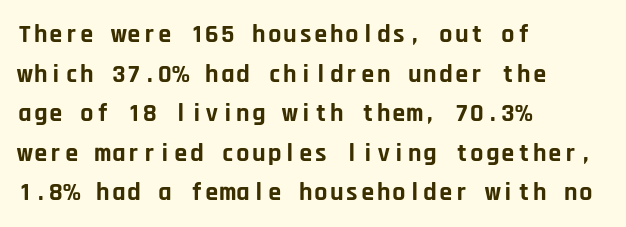
Q: Is the text bold? A: Yes.
Q: Is the text italic (slanted)? A: No, it is upright.
Q: Is the text underlined? A: No.
Q: How is the paragraph aligned? A: Left-aligned.
Q: Is the spacing between letters normal or unusually wide? A: Normal.
Q: Is the spacing between lines tight, normal or loose? A: Normal.
